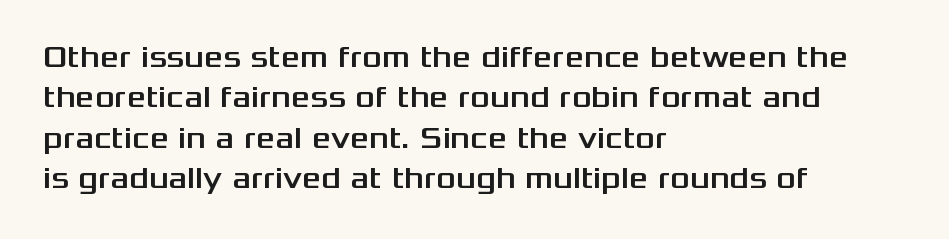
Q: Is the text italic (slanted)? A: No, it is upright.
Q: Is the typeface a serif or a sans-serif typeface? A: Sans-serif.
Q: Is the text underlined? A: No.
Q: How is the paragraph aligned? A: Left-aligned.
Q: Is the spacing between letters normal or unusually wide? A: Normal.
Q: Is the spacing between lines tight, normal or loose? A: Normal.
Q: Width (condensed, normal, or wide)? A: Wide.
Q: Stroke contrast? A: Medium.
Q: x-height? A: Medium.
Q: Monospaced? A: No.
